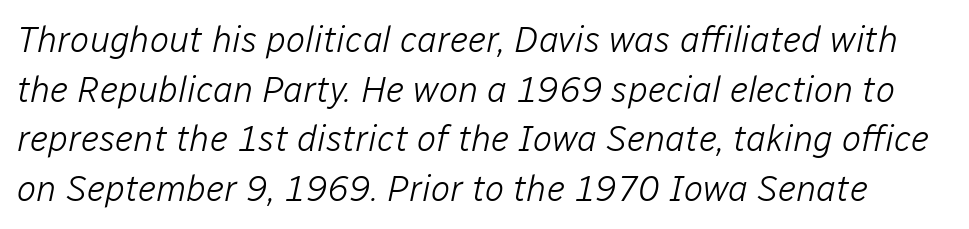
Reading down the column, the eye jumps a familiar distance to each next line. The baseline area is clear. Proportional: the letters do not fall into vertical columns. The letters sit at their default tracking, neither squeezed nor spread. Is the stroke heavy? The answer is a plain regular-or-lighter.
